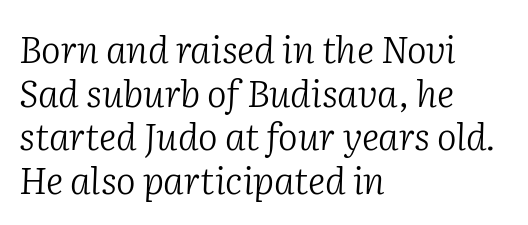
{"serif": "yes", "italic": "yes", "lean": "right", "slant_degrees": 2, "bold": "no", "weight": "light", "width": "normal", "stroke_contrast": "low", "x_height": "medium", "monospaced": "no", "underline": "no", "align": "left", "line_spacing_ratio": 1.18, "letter_spacing": "normal", "letter_spacing_em": 0.0, "glyph_px": 37}
